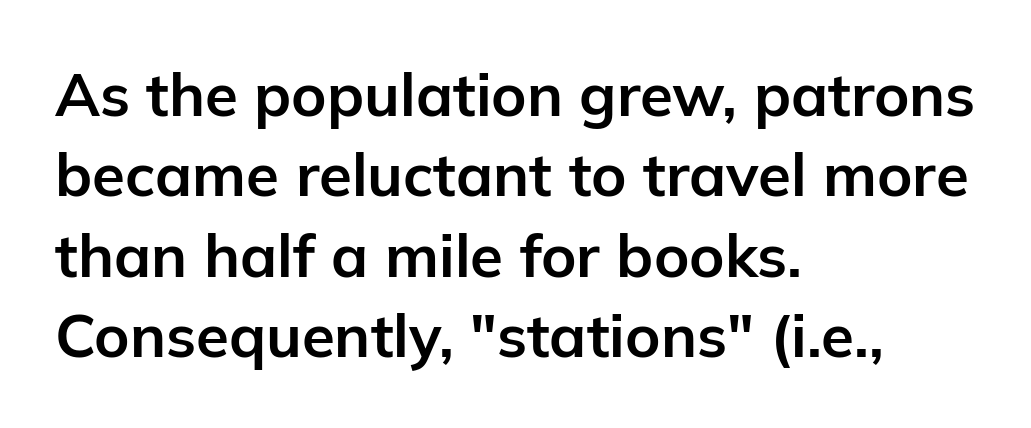
{"serif": "no", "italic": "no", "bold": "yes", "weight": "bold", "width": "normal", "stroke_contrast": "low", "x_height": "medium", "monospaced": "no", "underline": "no", "align": "left", "line_spacing": "normal", "line_spacing_ratio": 1.34, "letter_spacing": "normal", "letter_spacing_em": 0.0, "glyph_px": 60}
